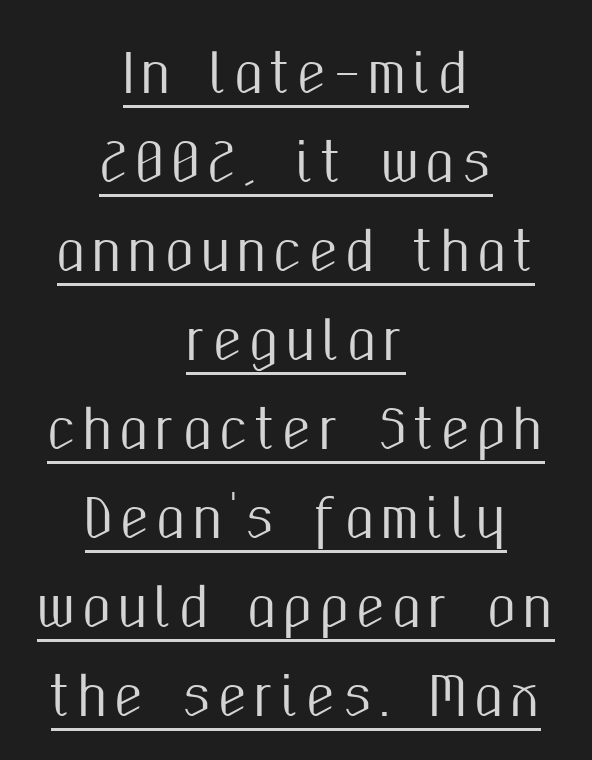
The rendering shows plain stroke endings on the letterforms — a sans-serif design. Does the lettering tilt? It doesn't — this is upright. In designer terms, the underline attribute is active on this setting. Is this a fixed-width face? No — the glyphs have proportional, varying widths. If you measured baseline to baseline, you'd find a middling distance. Compared with a flush-left layout, this one balances lines on the center instead.
